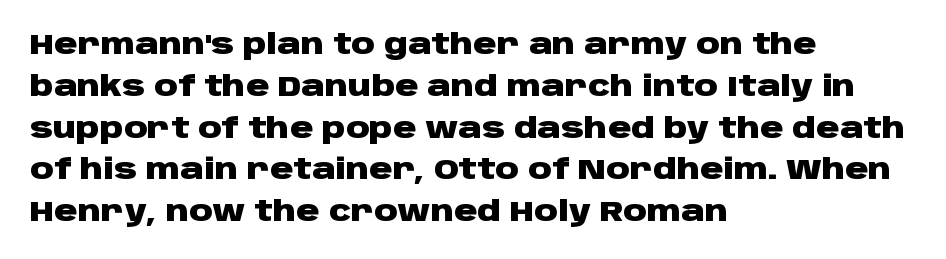
Unlike italic type, these characters show no tilt at all. Plenty of ink on the page — the face is bold. The type family on display is of the sans-serif kind. Nobody drew a line under any word here.
